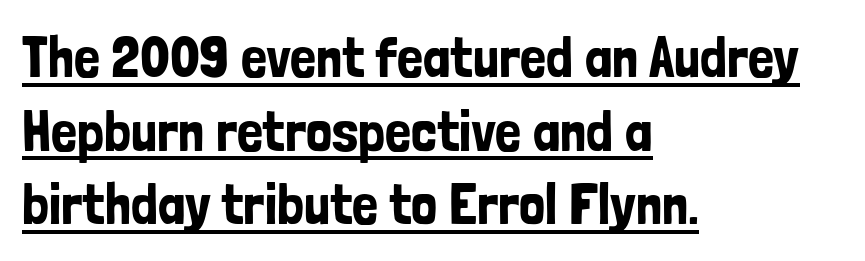
{"serif": "no", "italic": "no", "width": "condensed", "stroke_contrast": "low", "x_height": "medium", "monospaced": "no", "underline": "yes", "align": "left", "line_spacing": "normal", "line_spacing_ratio": 1.27, "letter_spacing": "normal", "letter_spacing_em": 0.0, "glyph_px": 58}
